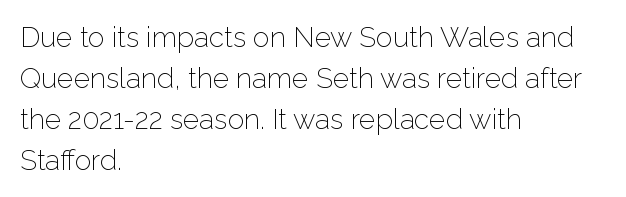
The image shows 28 px light sans-serif type, upright; set left-aligned, normal line spacing (1.46x), normal letter spacing, not underlined; low stroke contrast and a medium x-height.
